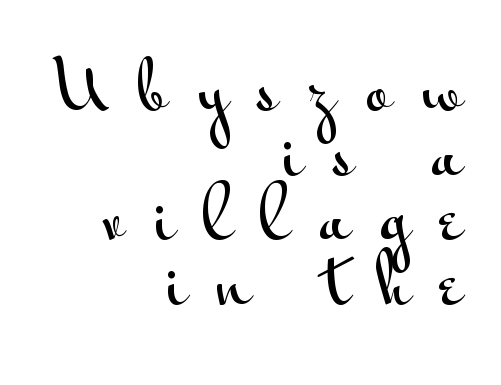
The image shows 68 px wide sans-serif type; set right-aligned, tight line spacing (0.95x), unusually wide letter spacing (+0.44 em), not underlined; medium stroke contrast and a small x-height.
